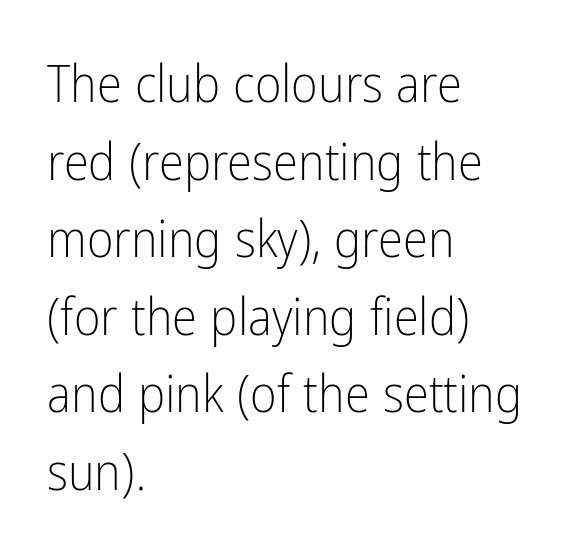
Q: Is the text bold? A: No.
Q: Is the text italic (slanted)? A: No, it is upright.
Q: Is the typeface a serif or a sans-serif typeface? A: Sans-serif.
Q: Is the text underlined? A: No.
Q: How is the paragraph aligned? A: Left-aligned.
Q: Is the spacing between letters normal or unusually wide? A: Normal.
Q: Is the spacing between lines tight, normal or loose? A: Normal.
Q: Width (condensed, normal, or wide)? A: Condensed.
Q: Stroke contrast? A: Low.
Q: x-height? A: Medium.
Q: Monospaced? A: No.
